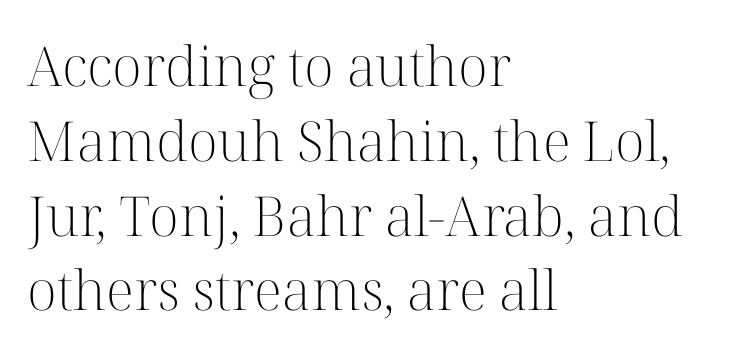
Only glyphs here, with clear space below each row. A classic flush-left, rag-right setting is used for this passage. The lettering stays uniformly vertical, giving the passage a roman look. This rendering employs a face with finishing strokes, i.e., a serif.
